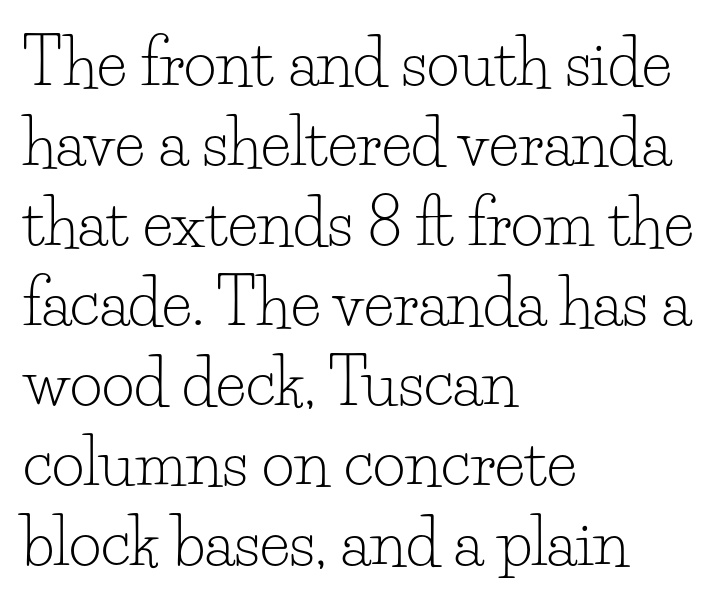
Q: Is the text bold? A: No.
Q: Is the text italic (slanted)? A: No, it is upright.
Q: Is the typeface a serif or a sans-serif typeface? A: Serif.
Q: Is the text underlined? A: No.
Q: How is the paragraph aligned? A: Left-aligned.
Q: Is the spacing between letters normal or unusually wide? A: Normal.
Q: Is the spacing between lines tight, normal or loose? A: Normal.
Q: Width (condensed, normal, or wide)? A: Normal.
Q: Stroke contrast? A: Low.
Q: x-height? A: Small.
Q: Monospaced? A: No.
